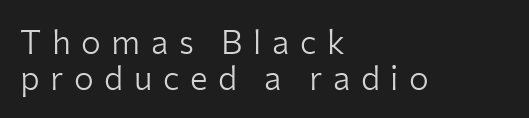
Caption: expanded tracking, letters set apart. Does the leading feel generous? Not at all — it's pinched. The letters stand upright; this is a roman face. Does the copy run flush right? No — it runs flush left. The baseline area is clear.
